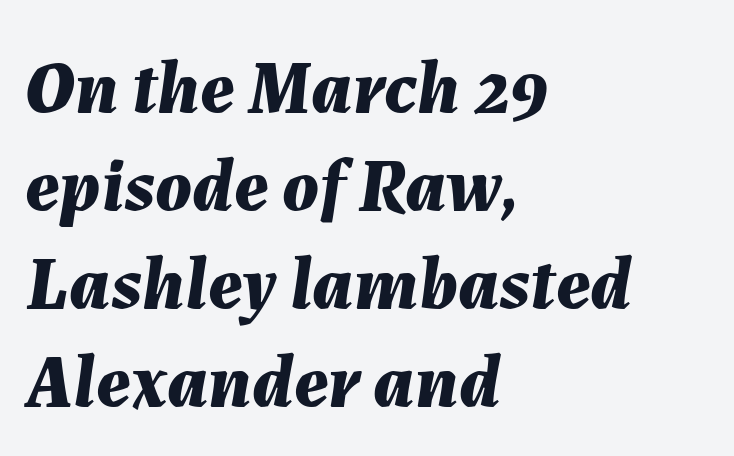
The image shows 76 px bold type, italic (leaning right); set left-aligned, normal line spacing (1.29x), normal letter spacing, not underlined; medium stroke contrast and a medium x-height.
